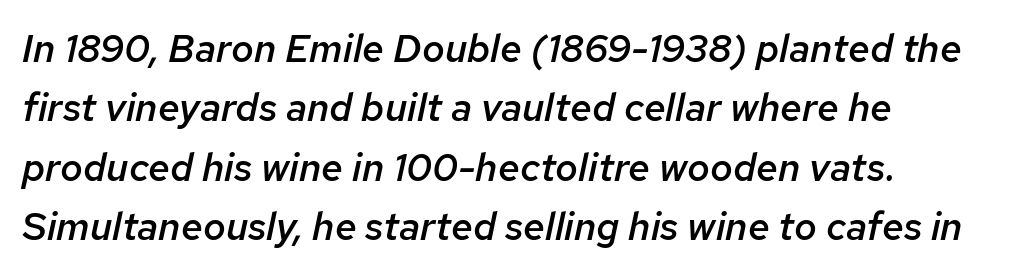
The image shows 39 px semibold type, italic (leaning right); set left-aligned, normal line spacing (1.52x), normal letter spacing, not underlined; low stroke contrast and a medium x-height.
